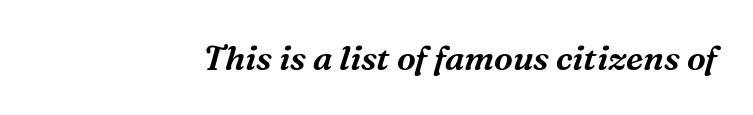
Q: Is the text italic (slanted)? A: Yes, it leans right by about 16 degrees.
Q: Is the typeface a serif or a sans-serif typeface? A: Serif.
Q: Is the text underlined? A: No.
Q: Is the spacing between letters normal or unusually wide? A: Normal.
Q: Width (condensed, normal, or wide)? A: Normal.
Q: Stroke contrast? A: Medium.
Q: x-height? A: Medium.
Q: Monospaced? A: No.
